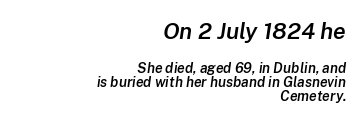
Q: Is the text bold? A: Semi-bold.
Q: Is the text italic (slanted)? A: Yes, it leans right by about 8 degrees.
Q: Is the text underlined? A: No.
Q: How is the paragraph aligned? A: Right-aligned.
Q: Is the spacing between letters normal or unusually wide? A: Normal.
Q: Is the spacing between lines tight, normal or loose? A: Tight.
Q: Which block of text is set in a larger size, the first (top) or the second (bottom)? A: The first (top) one.
